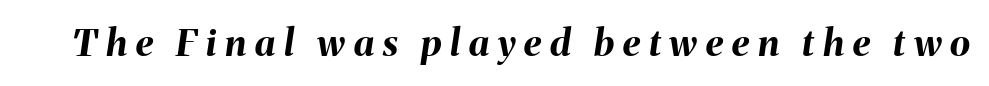
{"italic": "yes", "lean": "right", "slant_degrees": 8, "bold": "yes", "weight": "bold", "width": "normal", "stroke_contrast": "medium", "x_height": "medium", "monospaced": "no", "underline": "no", "letter_spacing": "wide", "letter_spacing_em": 0.24, "glyph_px": 37}
